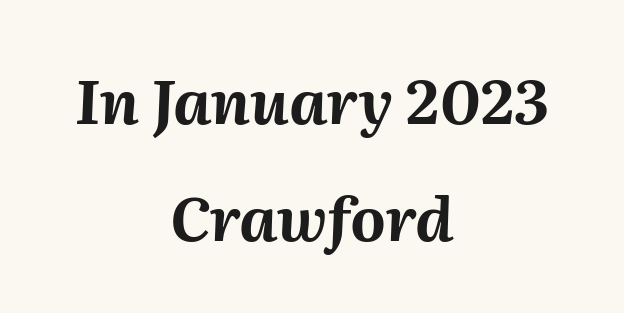
The image shows 61 px bold type, italic (leaning right); set centered, loose line spacing (1.92x), normal letter spacing, not underlined; medium stroke contrast and a medium x-height.
